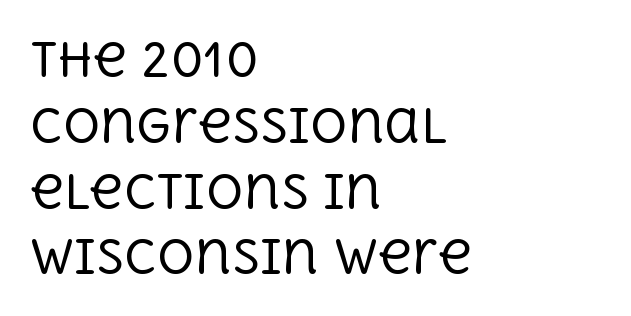
The image shows 46 px regular-weight serif type, upright; set left-aligned, normal line spacing (1.43x), normal letter spacing, not underlined; a large x-height.
